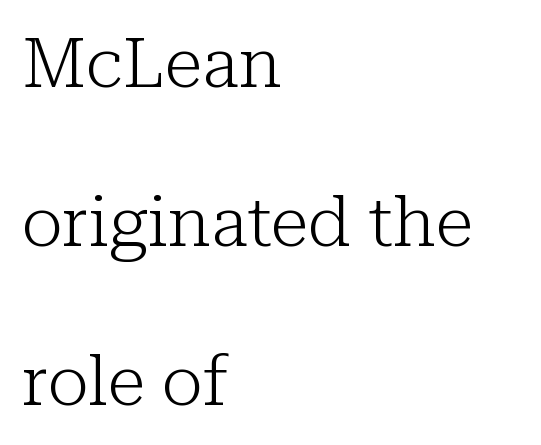
A typesetter would label this face a serif. These lines were composed using upright roman letters. These lines stand farther apart than default settings would place them. No chunkiness to these letters — they're not bold.
